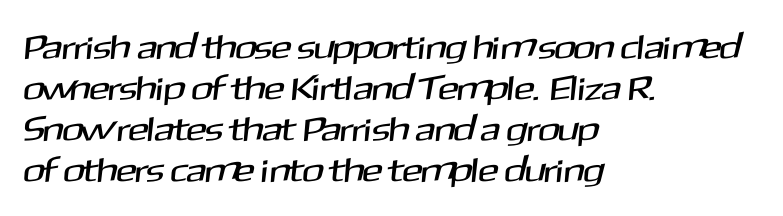
The image shows 34 px sans-serif type; set left-aligned, line spacing 1.21x, normal letter spacing, not underlined; medium stroke contrast and a medium x-height.
